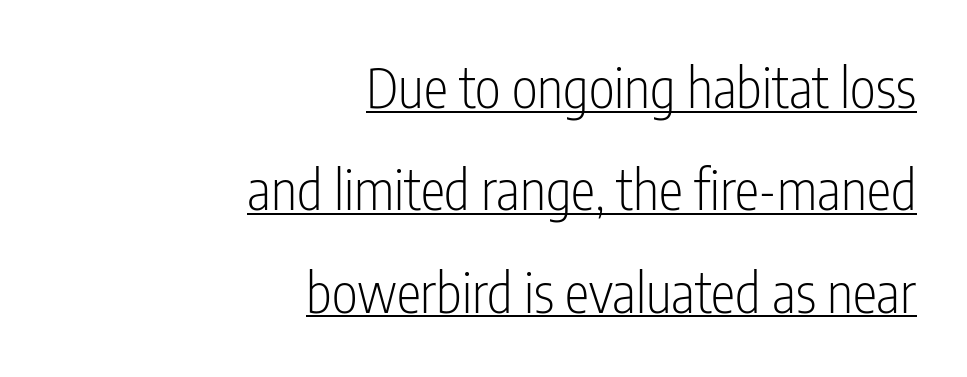
The image shows 55 px light, condensed sans-serif type, upright; set right-aligned, line spacing 1.86x, normal letter spacing, underlined; low stroke contrast and a medium x-height.
